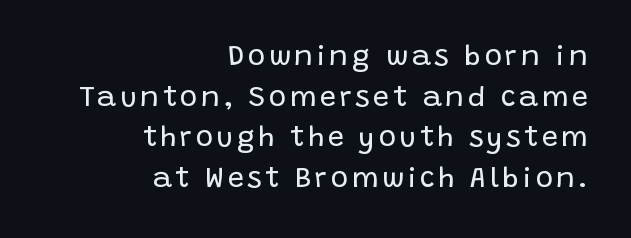
{"serif": "no", "italic": "no", "bold": "no", "weight": "regular", "width": "normal", "stroke_contrast": "low", "x_height": "large", "monospaced": "no", "underline": "no", "align": "right", "line_spacing": "normal", "line_spacing_ratio": 1.4, "glyph_px": 29}
